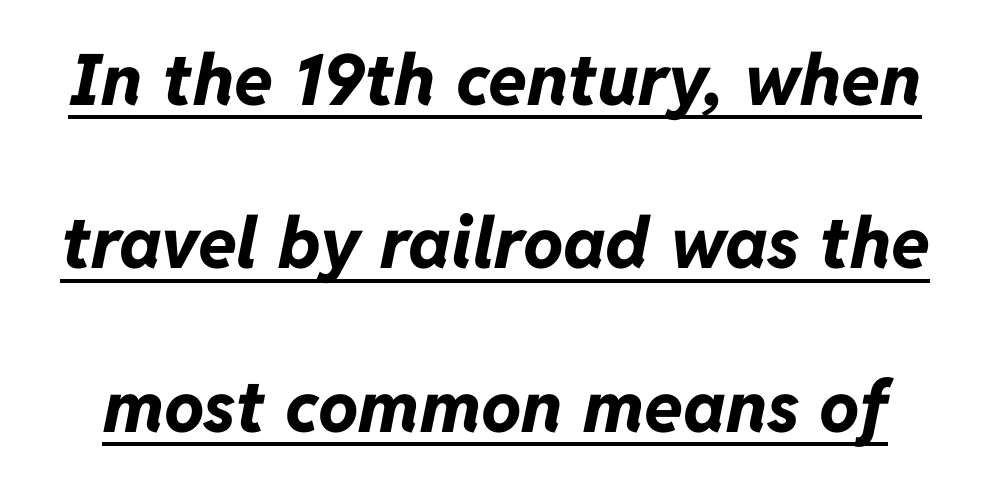
Students, this is bold: see how much ink each stroke carries. The lettering is marked with a stroke running underneath it. The line texture is even and compact thanks to regular tracking. The glyphs look as if they've been sheared to an angle.
